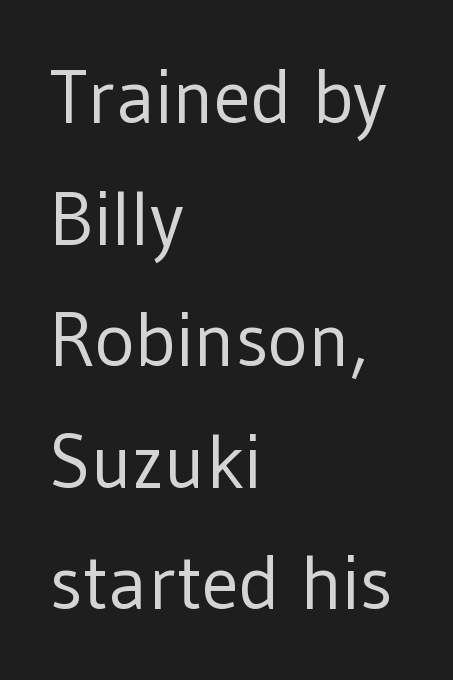
The image shows 76 px regular-weight sans-serif type, upright; set left-aligned, normal line spacing (1.6x), normal letter spacing, not underlined; low stroke contrast and a medium x-height.
